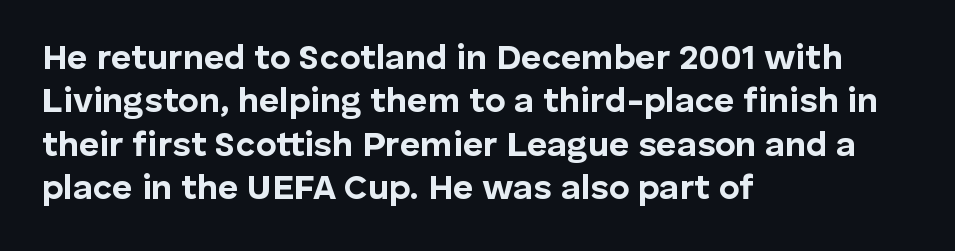
This rendering features lettering with no underline. No italicization has been applied; the sample stays upright. Default kerning and tracking; the words read as compact shapes. The characters display no serif detailing; their extremities are plain. Spacing verdict: proportional, widths tailored to each character. Heavy, bold letterforms.
